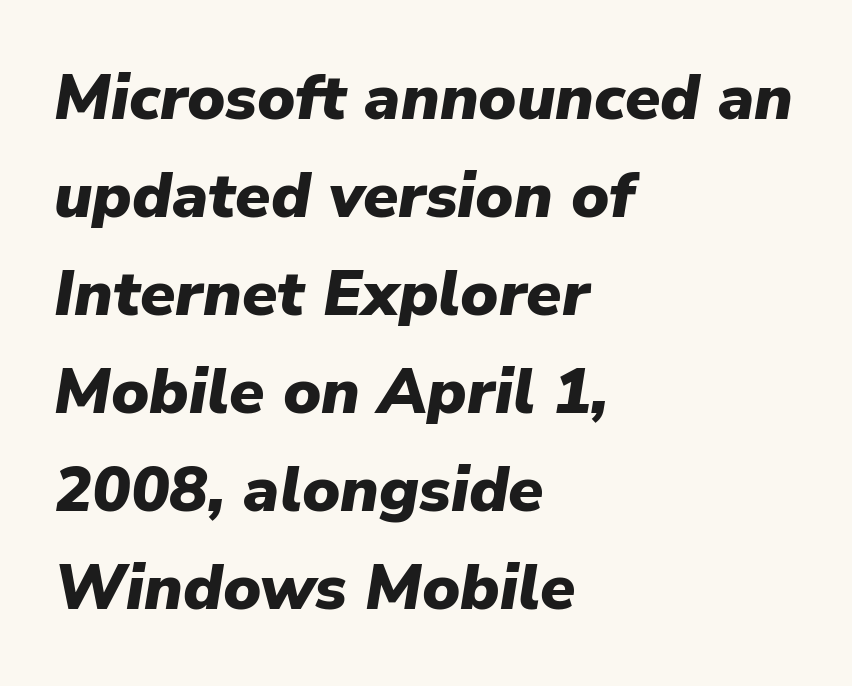
The image shows 64 px heavy type, italic (leaning right); set left-aligned, normal line spacing (1.53x), normal letter spacing, not underlined; low stroke contrast and a medium x-height.
